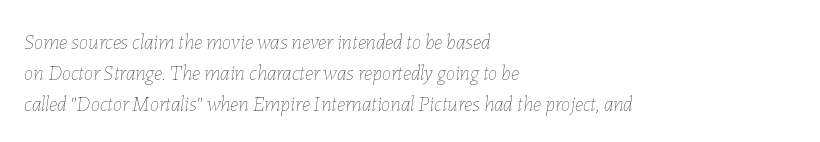
{"italic": "yes", "lean": "right", "slant_degrees": 7, "bold": "no", "underline": "no", "align": "left", "line_spacing": "normal", "line_spacing_ratio": 1.47, "letter_spacing": "normal", "letter_spacing_em": 0.0, "glyph_px": 21}
